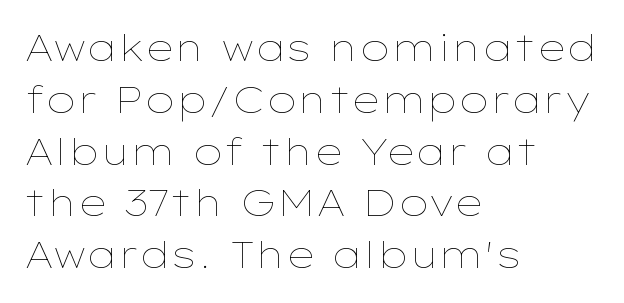
This sample has the flowing, uneven cadence of proportional lettering. Style check: upright. The area under the type is left untouched. A normal amount of white space separates one row of letters from the next.
